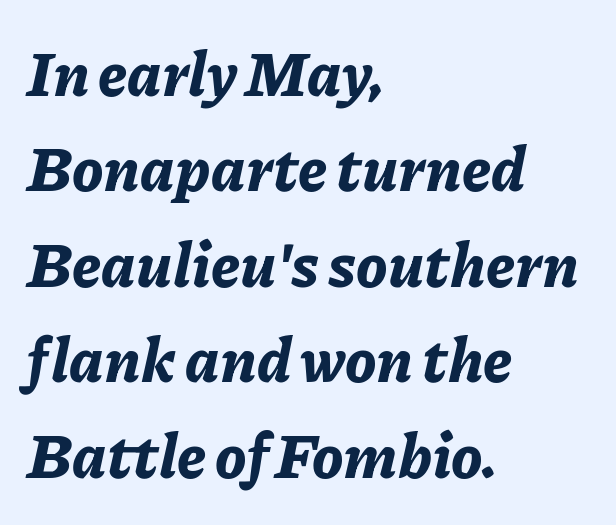
The image shows 62 px bold type, italic (leaning right); set left-aligned, normal line spacing (1.54x), normal letter spacing, not underlined; low stroke contrast and a medium x-height.
